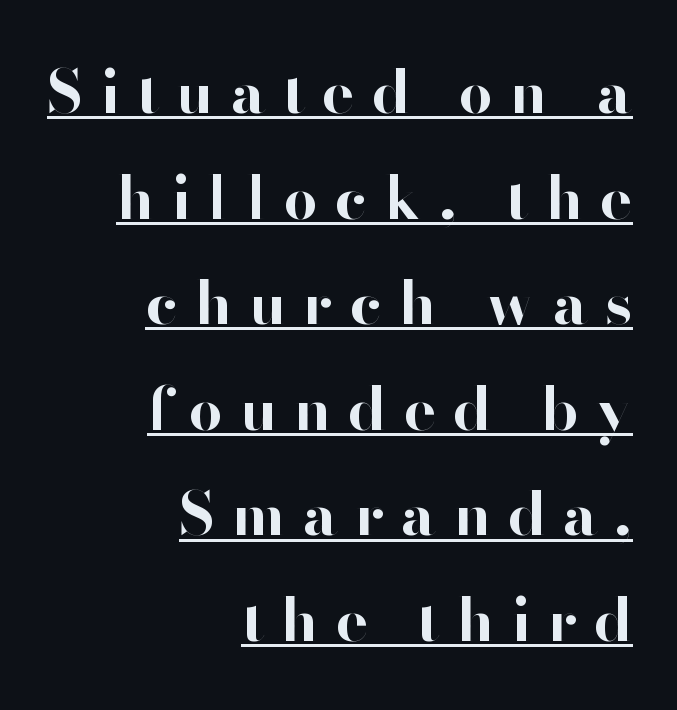
A typographer would call this underscored text. Short and long lines alike share a common ending point at right. These lines are composed in type without serifs. Here the designer chose a conventional face with non-uniform glyph widths. The characters look thick and weighty, a clear bold.
